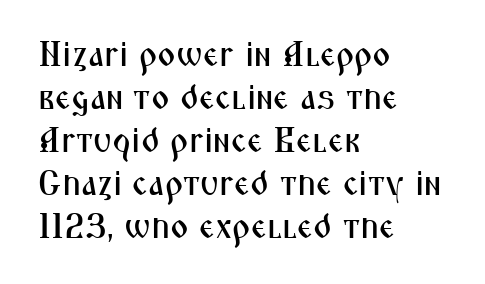
The image shows 35 px condensed sans-serif type, upright; set left-aligned, line spacing 1.23x, normal letter spacing, not underlined; medium stroke contrast and a medium x-height.
